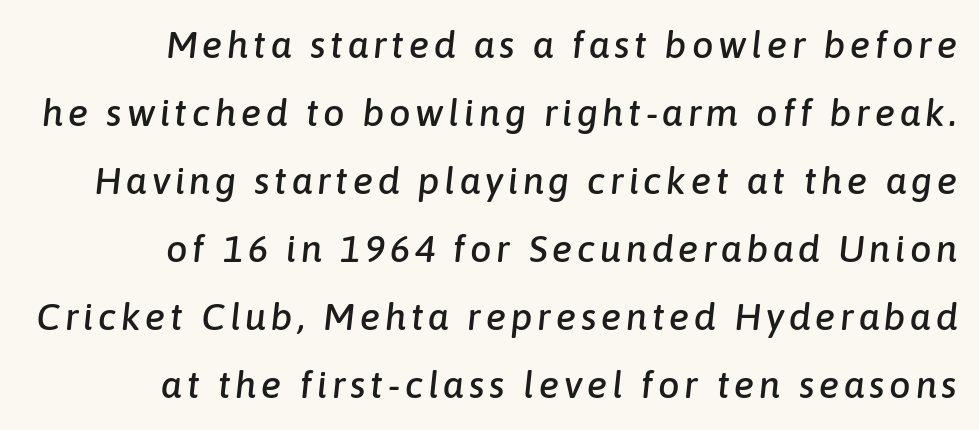
{"italic": "yes", "lean": "right", "slant_degrees": 6, "width": "normal", "stroke_contrast": "low", "x_height": "medium", "monospaced": "no", "underline": "no", "align": "right", "line_spacing_ratio": 1.79, "glyph_px": 38}
